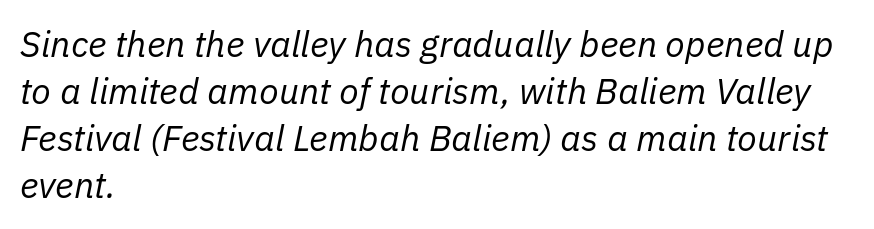
{"italic": "yes", "lean": "right", "slant_degrees": 11, "bold": "no", "weight": "regular", "width": "normal", "stroke_contrast": "low", "x_height": "medium", "monospaced": "no", "underline": "no", "align": "left", "line_spacing": "normal", "line_spacing_ratio": 1.31, "letter_spacing": "normal", "letter_spacing_em": 0.0, "glyph_px": 36}
